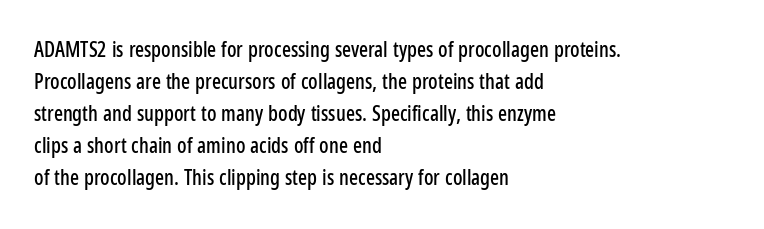
{"italic": "no", "underline": "no", "align": "left", "line_spacing": "normal", "line_spacing_ratio": 1.52, "letter_spacing": "normal", "letter_spacing_em": 0.0, "glyph_px": 21}
